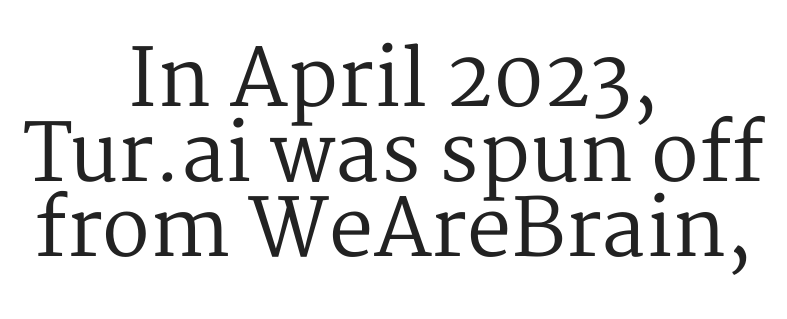
{"serif": "yes", "italic": "no", "bold": "no", "weight": "regular", "width": "normal", "stroke_contrast": "medium", "x_height": "medium", "monospaced": "no", "underline": "no", "align": "center", "line_spacing": "tight", "line_spacing_ratio": 0.95, "letter_spacing": "normal", "letter_spacing_em": 0.0, "glyph_px": 79}
